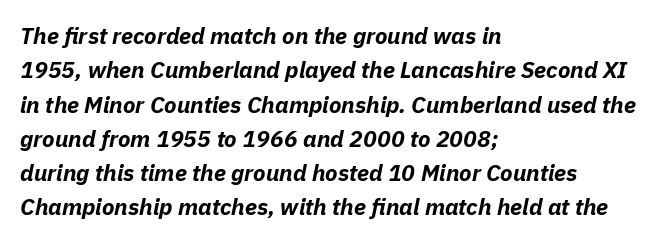
The font is running at its bold setting. Reading down the block, your eye returns to a fixed left position each line. Tall strokes in this sample are angled rather than plumb. No extra tracking has been applied to these lines.
